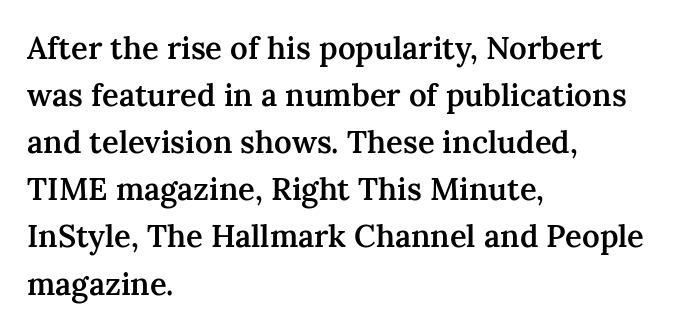
{"serif": "yes", "italic": "no", "bold": "semi", "weight": "semibold", "width": "normal", "stroke_contrast": "medium", "x_height": "medium", "monospaced": "no", "underline": "no", "align": "left", "line_spacing": "normal", "line_spacing_ratio": 1.52, "letter_spacing": "normal", "letter_spacing_em": 0.0, "glyph_px": 31}
